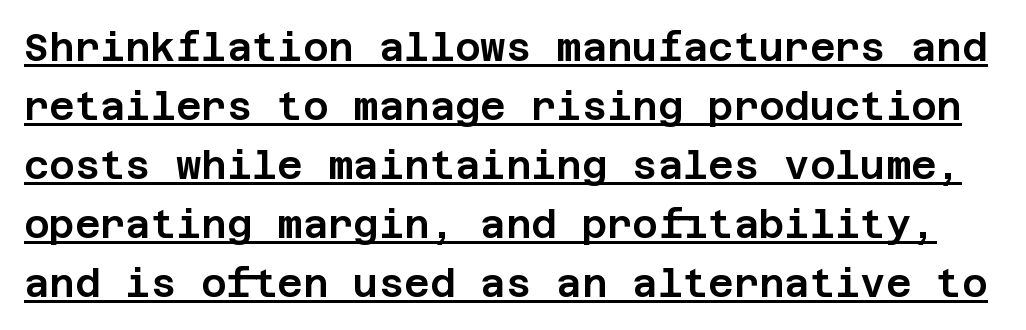
{"serif": "no", "italic": "no", "width": "normal", "stroke_contrast": "low", "x_height": "large", "underline": "yes", "line_spacing": "normal", "line_spacing_ratio": 1.51, "letter_spacing": "normal", "letter_spacing_em": 0.0, "glyph_px": 39}
